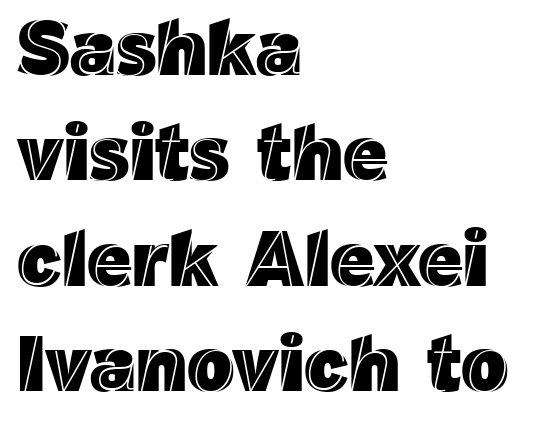
The ragged edge is on the right, which tells us the setting is flush left. In terms of leading, this rendering sits right in the middle. The face used here is proportionally spaced, like ordinary book or web type. This rendering features lettering with no underline. The horizontal fit of the characters is conventional and even.
